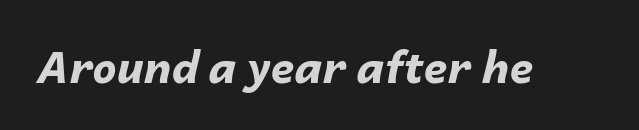
A full-strength bold gives these letters their thick strokes. Note the varied advance widths — an 'i' is clearly narrower than an 'm'. Each word holds together tightly as a unit, with standard inter-letter gaps. It's the slanting kind of type.
